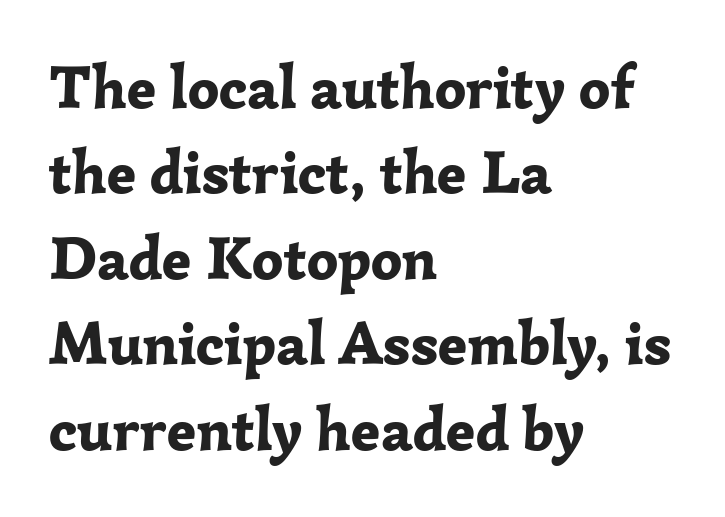
{"serif": "yes", "italic": "no", "bold": "yes", "weight": "bold", "width": "normal", "stroke_contrast": "low", "x_height": "medium", "monospaced": "no", "underline": "no", "align": "left", "line_spacing": "normal", "line_spacing_ratio": 1.4, "letter_spacing": "normal", "letter_spacing_em": 0.0, "glyph_px": 61}
